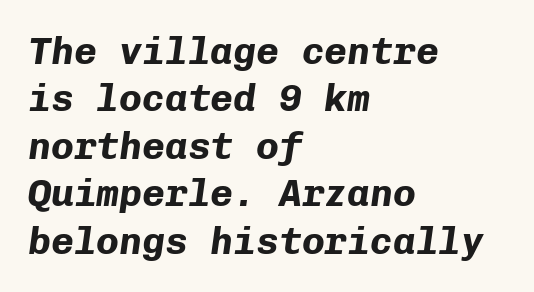
The image shows 38 px bold type, italic (leaning right), monospaced; set left-aligned, normal line spacing (1.25x), normal letter spacing, not underlined; low stroke contrast and a medium x-height.
